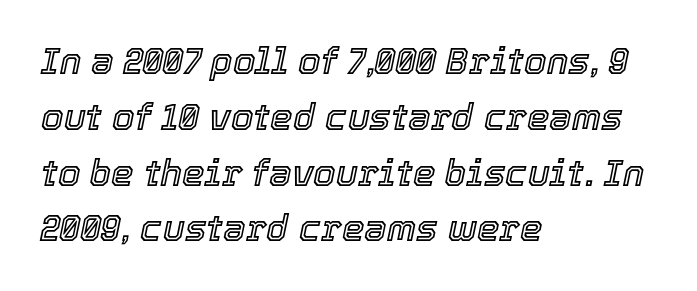
{"italic": "yes", "lean": "right", "slant_degrees": 12, "width": "normal", "x_height": "medium", "monospaced": "no", "underline": "no", "align": "left", "line_spacing": "normal", "line_spacing_ratio": 1.55, "letter_spacing": "normal", "letter_spacing_em": 0.0, "glyph_px": 36}
